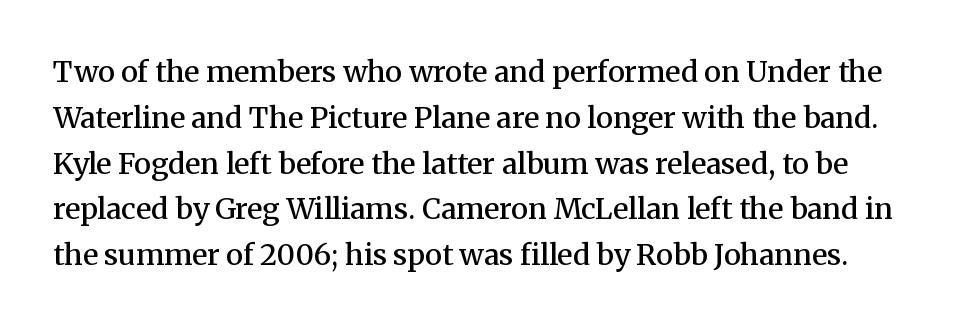
Italic: no, the glyphs are upright roman. Honestly, there is no underline to notice here at all. Standard letterfit; no display-style spreading of the glyphs. The passage shown is typed in a proportional face where columns would drift.
